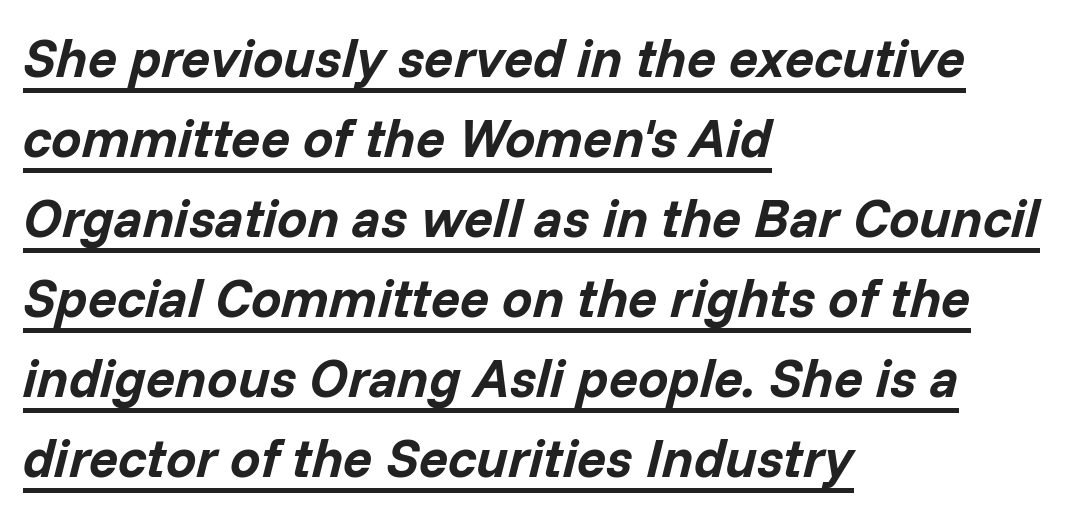
{"italic": "yes", "lean": "right", "slant_degrees": 14, "bold": "yes", "weight": "bold", "width": "normal", "stroke_contrast": "low", "x_height": "medium", "monospaced": "no", "underline": "yes", "align": "left", "line_spacing": "normal", "line_spacing_ratio": 1.48, "letter_spacing": "normal", "letter_spacing_em": 0.0, "glyph_px": 54}
